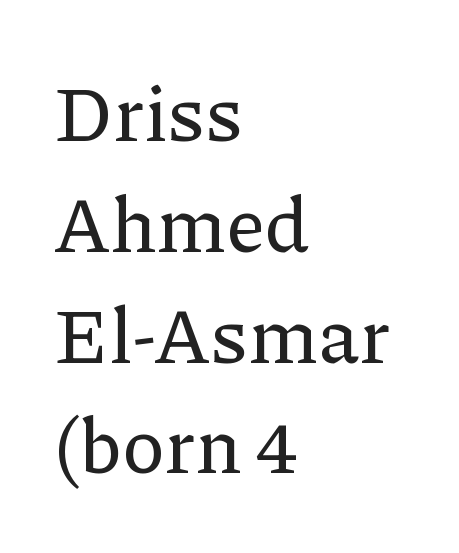
The image shows 78 px serif type, upright; set left-aligned, normal line spacing (1.42x), normal letter spacing, not underlined; low stroke contrast and a medium x-height.
